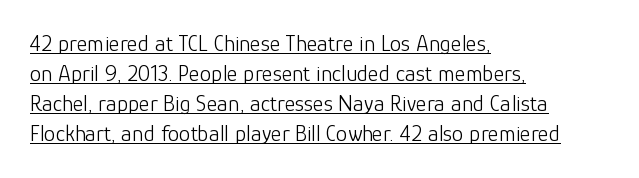
The image shows 23 px text type, upright; set left-aligned, normal line spacing (1.31x), normal letter spacing, underlined.
